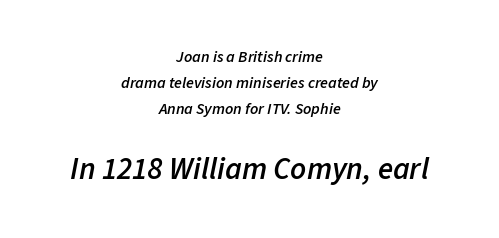
The image shows 31 px semibold type, italic (leaning right); set centered, normal line spacing (1.61x), normal letter spacing, not underlined; the second (bottom) block is 1.94x larger; low stroke contrast and a medium x-height.
